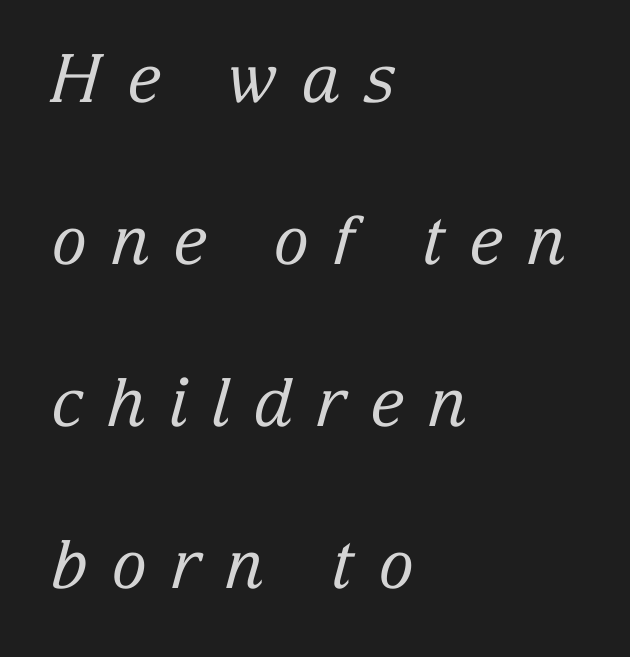
{"serif": "yes", "italic": "yes", "lean": "right", "slant_degrees": 15, "bold": "no", "weight": "regular", "width": "normal", "stroke_contrast": "low", "x_height": "medium", "monospaced": "no", "underline": "no", "align": "left", "line_spacing": "loose", "line_spacing_ratio": 2.42, "letter_spacing": "wide", "letter_spacing_em": 0.35, "glyph_px": 67}
